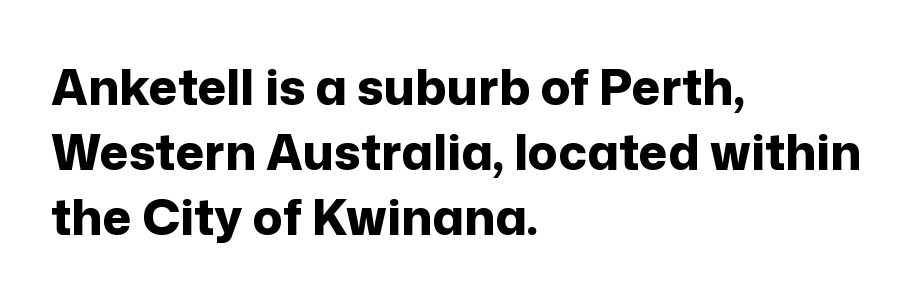
{"serif": "no", "italic": "no", "bold": "yes", "weight": "bold", "width": "normal", "stroke_contrast": "low", "x_height": "medium", "monospaced": "no", "underline": "no", "align": "left", "line_spacing": "normal", "line_spacing_ratio": 1.33, "letter_spacing": "normal", "letter_spacing_em": 0.0, "glyph_px": 49}
